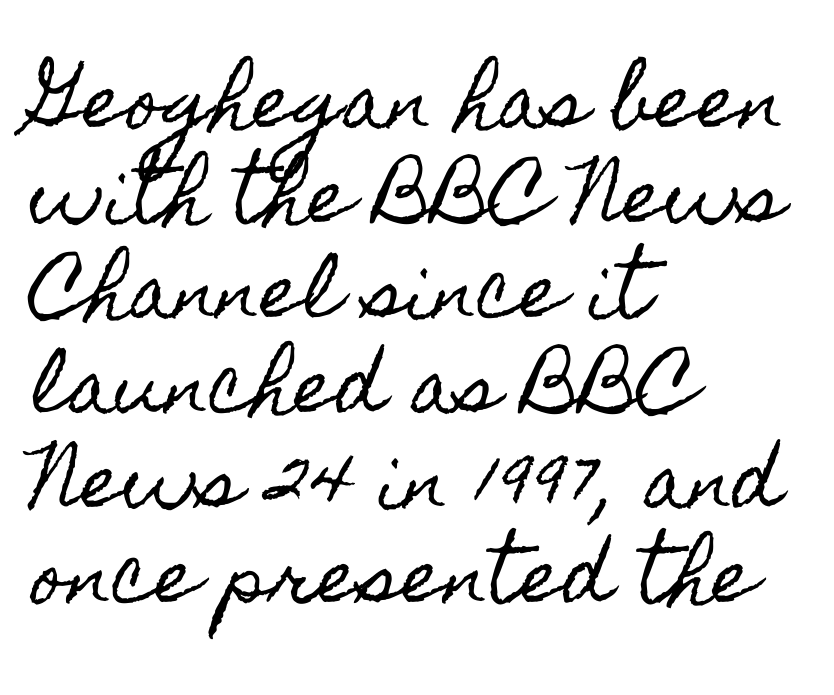
Q: Is the text italic (slanted)? A: Yes.
Q: Is the text underlined? A: No.
Q: How is the paragraph aligned? A: Left-aligned.
Q: Is the spacing between letters normal or unusually wide? A: Normal.
Q: Is the spacing between lines tight, normal or loose? A: Normal.
Q: Width (condensed, normal, or wide)? A: Condensed.
Q: x-height? A: Small.
Q: Monospaced? A: No.
